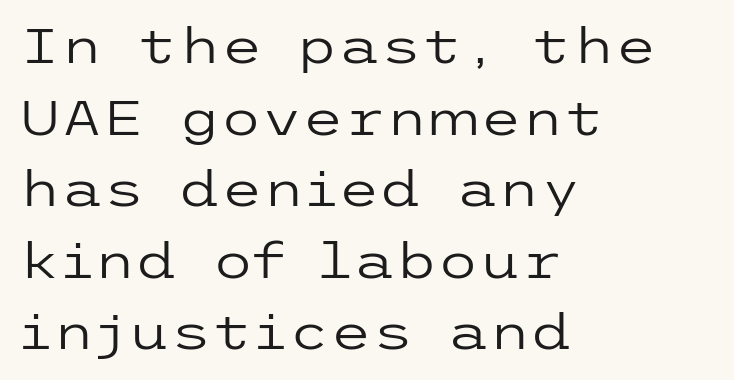
One-word summary of the alignment: left. Is there any slant? The stems are plumb. Weight: not bold — regular or lighter. Nothing sits at the stroke ends, so this counts as sans-serif.
